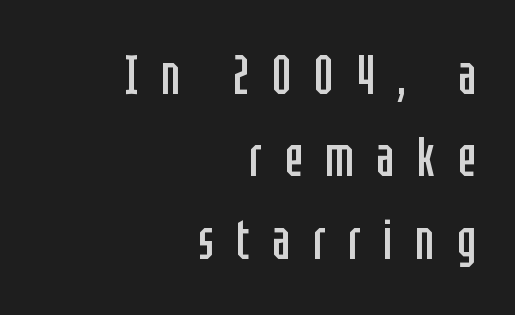
The image shows 55 px regular-weight, condensed sans-serif type, upright; set right-aligned, normal line spacing (1.5x), unusually wide letter spacing (+0.41 em), not underlined; low stroke contrast and a large x-height.
